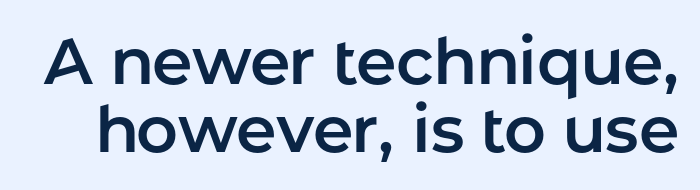
If you measured baseline to baseline, you'd find a short distance. No word sits above an underline. Regarding serifs, this sample does without them. This is the regular roman posture of the typeface. This sample has the flowing, uneven cadence of proportional lettering.
